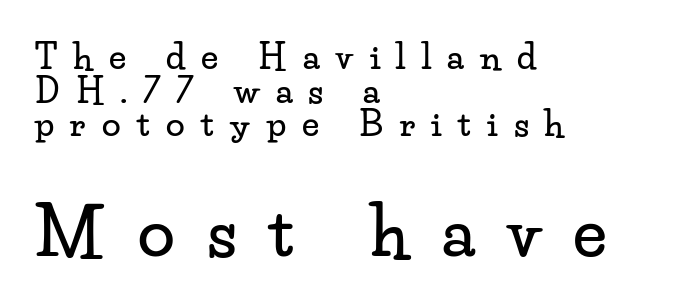
The space between consecutive lines is stingy. No italicization has been applied; the sample stays upright. Typesetter's note — lower block bumped up in size, upper block left smaller. Do the characters align in a grid? No, the font is proportional. Lines of text with bare space underneath.
